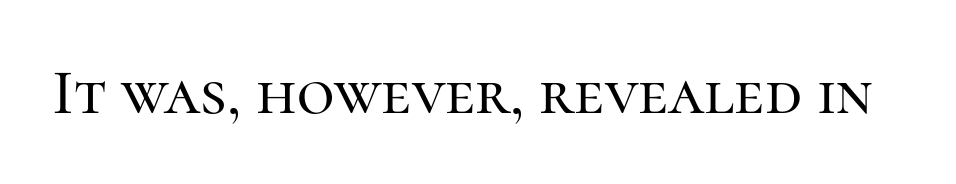
Q: Is the text italic (slanted)? A: No, it is upright.
Q: Is the typeface a serif or a sans-serif typeface? A: Serif.
Q: Is the text underlined? A: No.
Q: Is the spacing between letters normal or unusually wide? A: Normal.
Q: Width (condensed, normal, or wide)? A: Normal.
Q: Stroke contrast? A: High.
Q: x-height? A: Medium.
Q: Monospaced? A: No.
